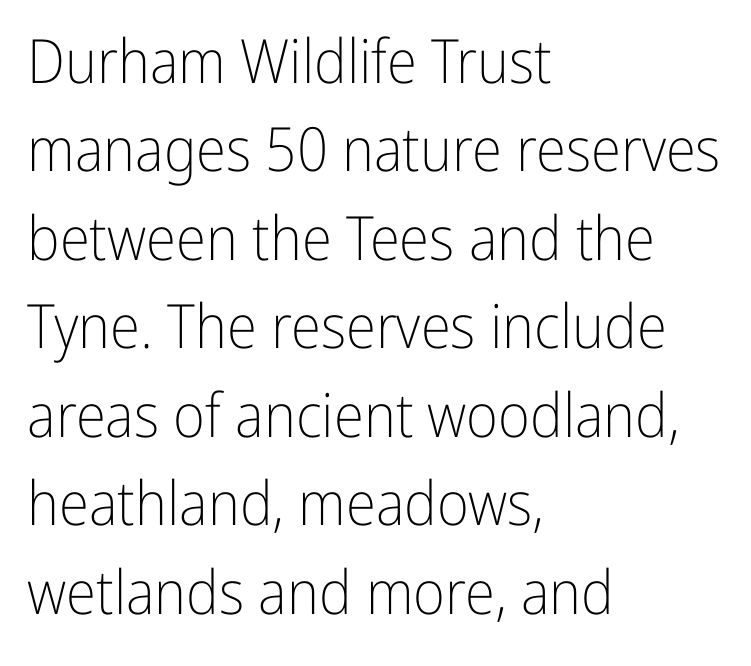
{"serif": "no", "italic": "no", "bold": "no", "weight": "light", "width": "condensed", "stroke_contrast": "low", "x_height": "medium", "monospaced": "no", "underline": "no", "align": "left", "line_spacing": "normal", "line_spacing_ratio": 1.45, "letter_spacing": "normal", "letter_spacing_em": 0.0, "glyph_px": 61}
